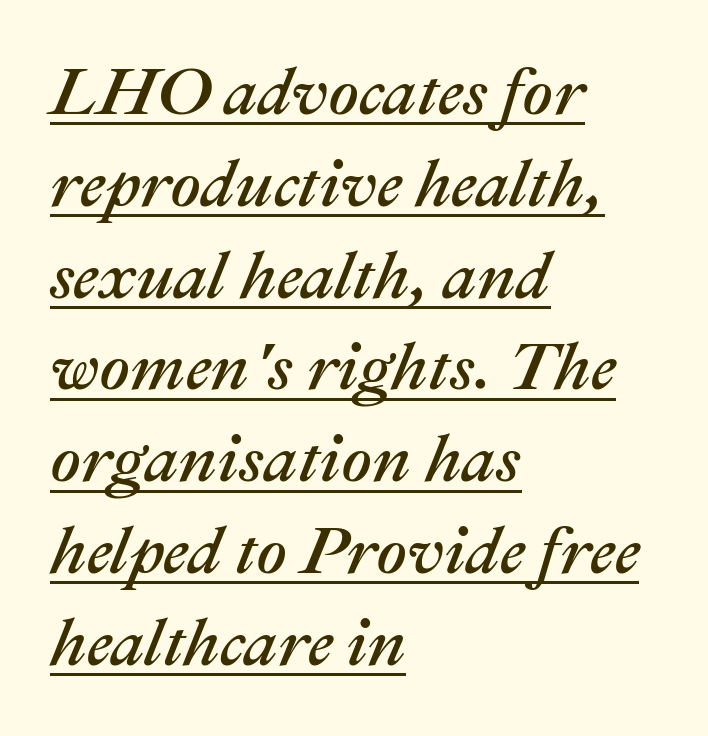
Q: Is the text italic (slanted)? A: Yes, it leans right by about 22 degrees.
Q: Is the text underlined? A: Yes.
Q: How is the paragraph aligned? A: Left-aligned.
Q: Is the spacing between letters normal or unusually wide? A: Normal.
Q: Is the spacing between lines tight, normal or loose? A: Normal.
Q: Width (condensed, normal, or wide)? A: Normal.
Q: Stroke contrast? A: Medium.
Q: x-height? A: Medium.
Q: Monospaced? A: No.
